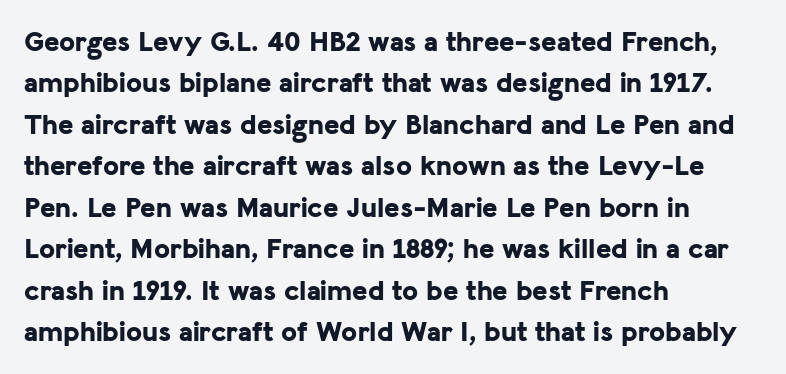
The image shows 29 px bold sans-serif type, upright; set left-aligned, normal line spacing (1.43x), normal letter spacing, not underlined; low stroke contrast and a medium x-height.
